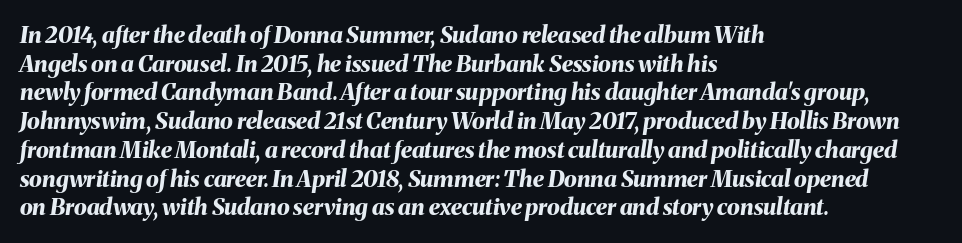
{"italic": "yes", "lean": "right", "slant_degrees": 8, "bold": "yes", "underline": "no", "align": "left", "line_spacing": "normal", "line_spacing_ratio": 1.25, "letter_spacing": "normal", "letter_spacing_em": 0.0, "glyph_px": 23}
